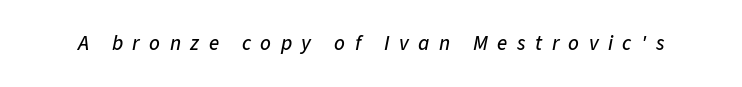
The image shows 21 px text type, italic (leaning right); set unusually wide letter spacing (+0.45 em), not underlined.
